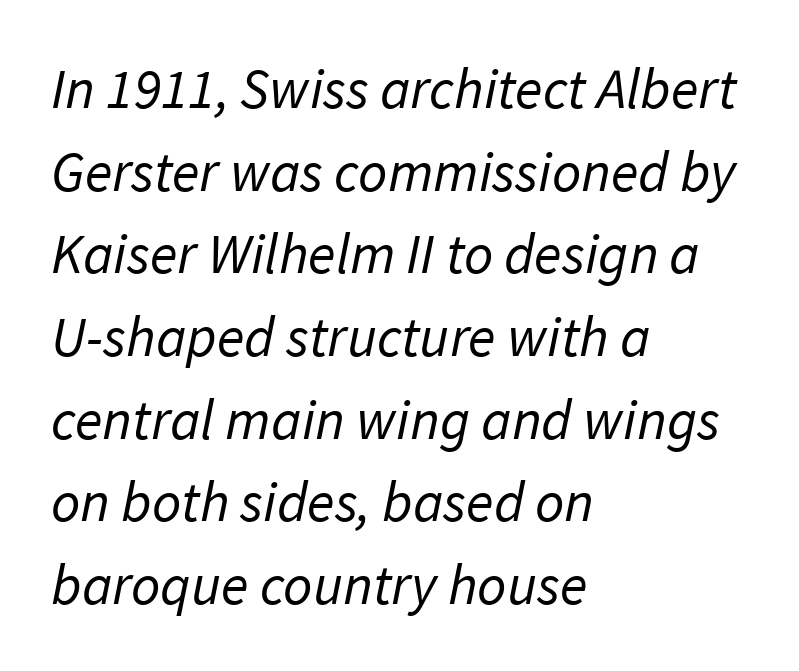
The image shows 57 px regular-weight sans-serif type; set left-aligned, normal line spacing (1.45x), normal letter spacing, not underlined; low stroke contrast and a medium x-height.
